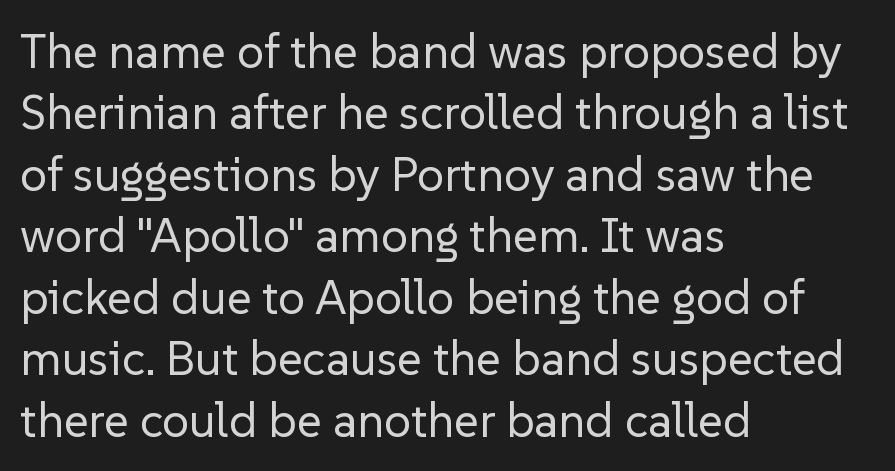
Q: Is the text bold? A: No.
Q: Is the text italic (slanted)? A: No, it is upright.
Q: Is the typeface a serif or a sans-serif typeface? A: Sans-serif.
Q: Is the text underlined? A: No.
Q: How is the paragraph aligned? A: Left-aligned.
Q: Is the spacing between letters normal or unusually wide? A: Normal.
Q: Is the spacing between lines tight, normal or loose? A: Normal.
Q: Width (condensed, normal, or wide)? A: Normal.
Q: Stroke contrast? A: Low.
Q: x-height? A: Medium.
Q: Monospaced? A: No.
